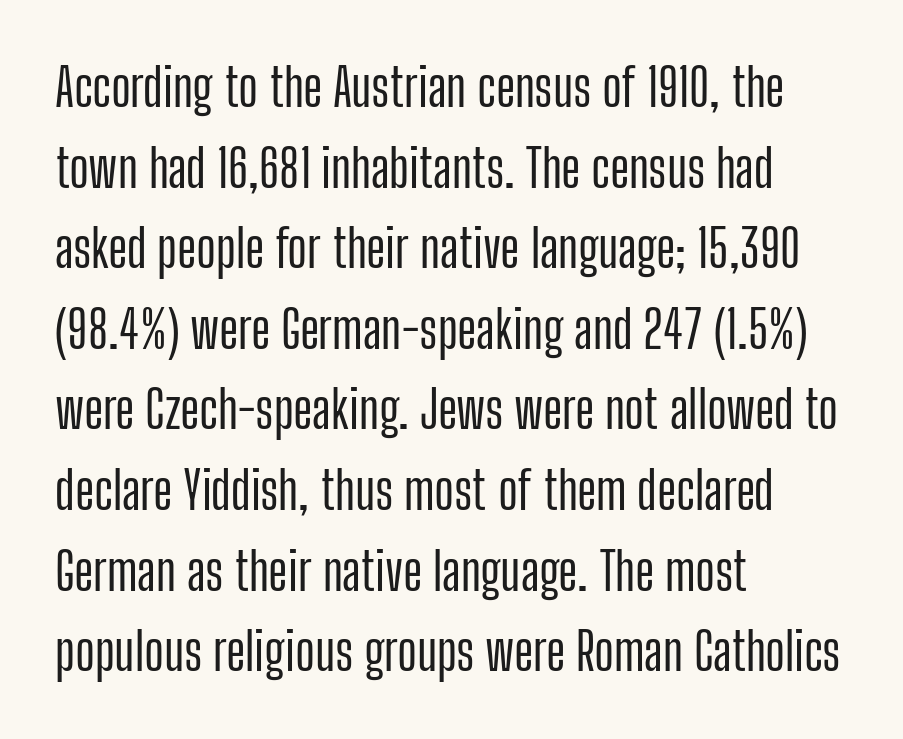
Is this a fixed-width face? No — the glyphs have proportional, varying widths. The paragraph shown leans on its left margin. No extra tracking has been applied to these lines. Anything drawn beneath the words? Only blank space. Leading matches the norm, producing a regular column.
